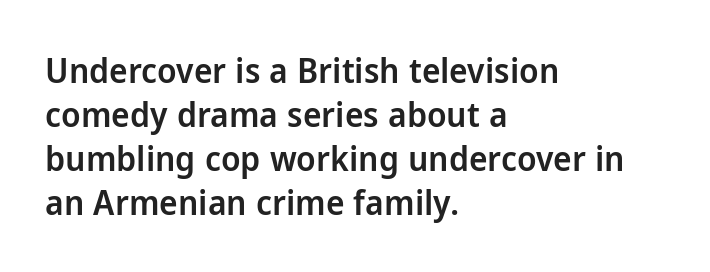
The face used here is a semibold: visibly heavier than regular, lighter than bold. Vertical strokes here are truly vertical. The rendering shows plain stroke endings on the letterforms — a sans-serif design. Regarding leading, the lines here are spaced in the standard way. The face used here is proportionally spaced, like ordinary book or web type.
